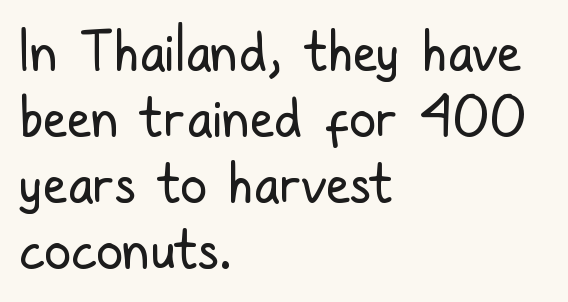
Spacing verdict: proportional, widths tailored to each character. Lines of text with bare space underneath. Is the stroke heavy? The answer is a plain regular-or-lighter. Letter spacing: default. Italic: no, the glyphs are upright roman. The typeface chosen for these lines omits serifs.
